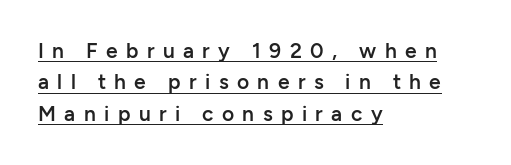
Tracking here is generous; glyphs stand well apart from one another. Line starts are locked; line ends wander. The letters stand upright; this is a roman face. Regular leading. What weight is shown? A semibold, between regular and bold. The rendering uses the underline text-decoration.
